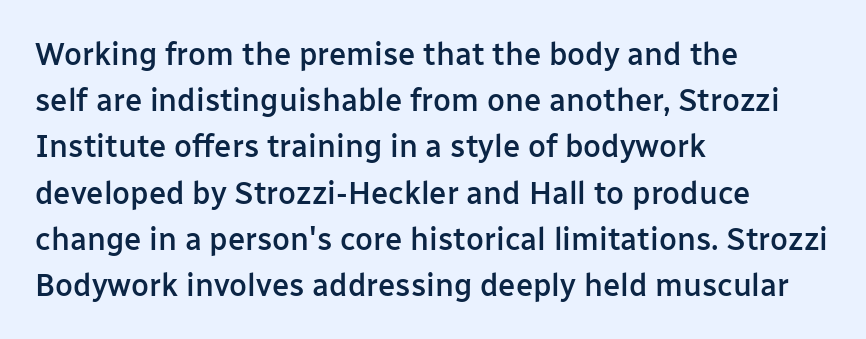
Q: Is the text bold? A: Semi-bold.
Q: Is the text italic (slanted)? A: No, it is upright.
Q: Is the typeface a serif or a sans-serif typeface? A: Sans-serif.
Q: Is the text underlined? A: No.
Q: How is the paragraph aligned? A: Left-aligned.
Q: Is the spacing between letters normal or unusually wide? A: Normal.
Q: Is the spacing between lines tight, normal or loose? A: Normal.
Q: Width (condensed, normal, or wide)? A: Normal.
Q: Stroke contrast? A: Low.
Q: x-height? A: Medium.
Q: Monospaced? A: No.
